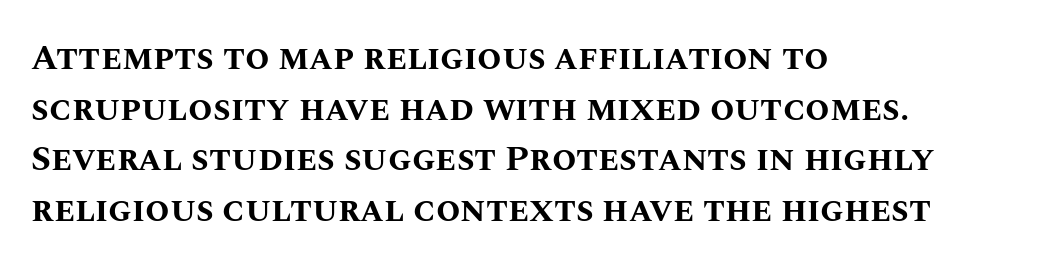
The image shows 35 px bold type, upright; set left-aligned, normal line spacing (1.45x), normal letter spacing, not underlined; medium stroke contrast and a large x-height.
